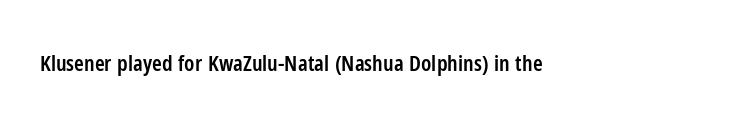
The image shows 22 px text type, upright; set normal letter spacing, not underlined.
